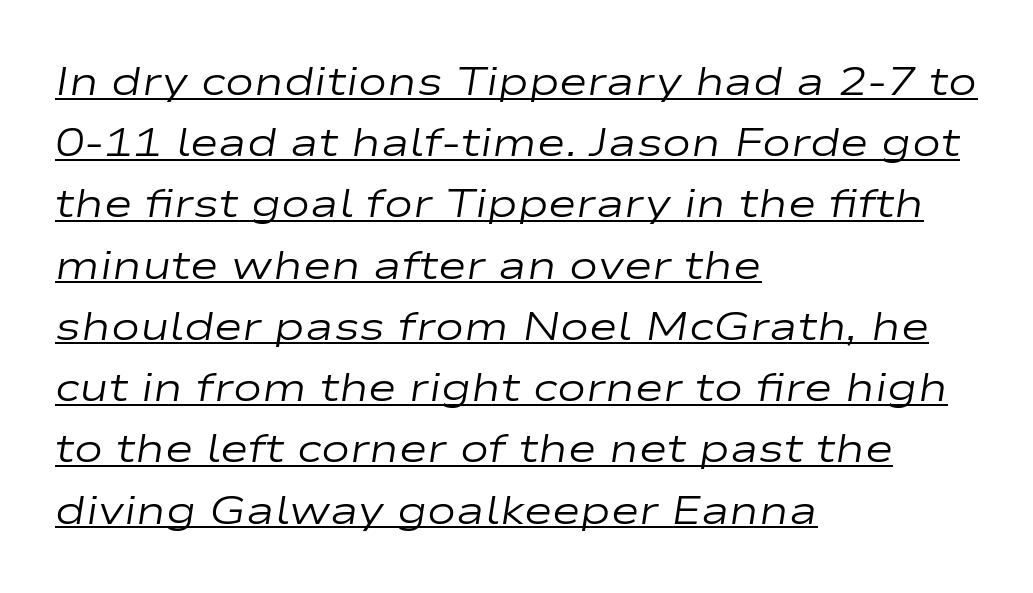
Alignment: flush left. The passage shown leans; its letterforms are oblique. Is there much room between lines? A standard amount, neither cramped nor airy. Think of a printed novel: that variable character pitch is what you see here.
